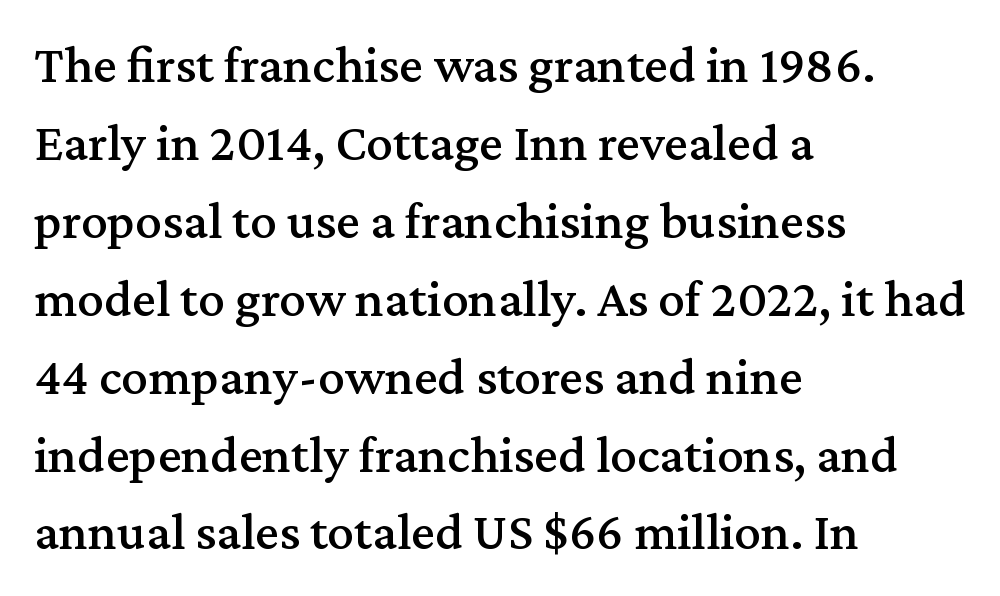
Q: Is the text italic (slanted)? A: No, it is upright.
Q: Is the typeface a serif or a sans-serif typeface? A: Serif.
Q: Is the text underlined? A: No.
Q: How is the paragraph aligned? A: Left-aligned.
Q: Is the spacing between letters normal or unusually wide? A: Normal.
Q: Is the spacing between lines tight, normal or loose? A: Normal.
Q: Width (condensed, normal, or wide)? A: Normal.
Q: Stroke contrast? A: Medium.
Q: x-height? A: Medium.
Q: Monospaced? A: No.
